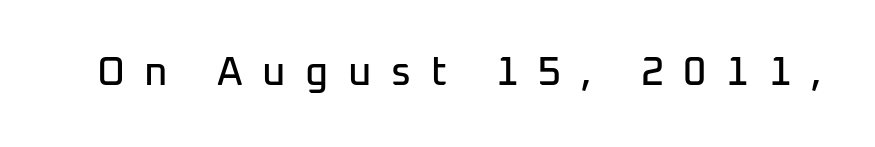
Each word looks stretched out because of the extra space between its letters. The letters stand upright; this is a roman face. Descenders are the only things crossing below the line. Character widths vary here, with narrow letters taking less room than wide ones. Nope, no serifs anywhere on these letters.
